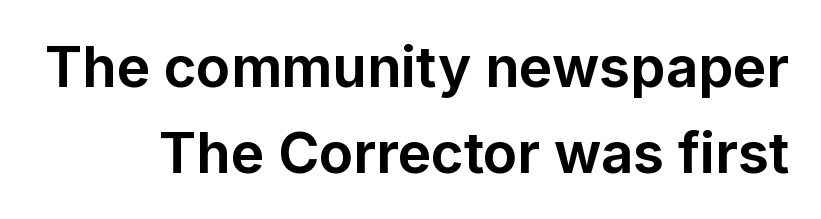
The image shows 56 px bold sans-serif type, upright; set normal line spacing (1.53x), normal letter spacing, not underlined; low stroke contrast and a medium x-height.
